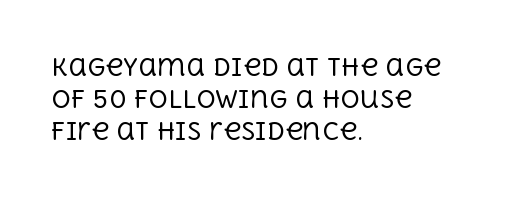
Q: Is the text bold? A: No.
Q: Is the text italic (slanted)? A: No, it is upright.
Q: Is the text underlined? A: No.
Q: How is the paragraph aligned? A: Left-aligned.
Q: Is the spacing between letters normal or unusually wide? A: Normal.
Q: Is the spacing between lines tight, normal or loose? A: Normal.
